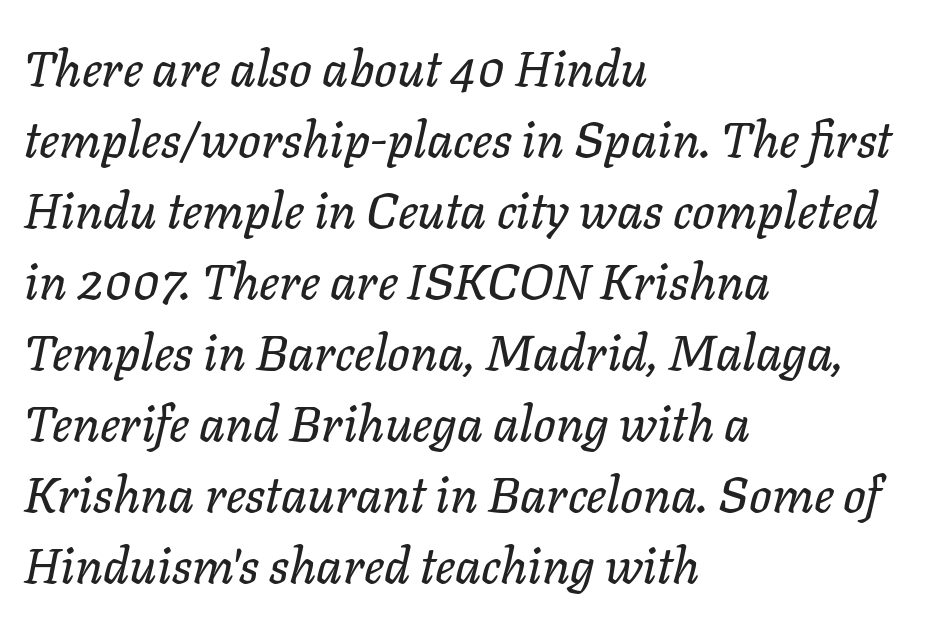
Q: Is the text italic (slanted)? A: Yes, it leans right by about 11 degrees.
Q: Is the text underlined? A: No.
Q: How is the paragraph aligned? A: Left-aligned.
Q: Is the spacing between letters normal or unusually wide? A: Normal.
Q: Is the spacing between lines tight, normal or loose? A: Normal.
Q: Width (condensed, normal, or wide)? A: Normal.
Q: Stroke contrast? A: Low.
Q: x-height? A: Medium.
Q: Monospaced? A: No.
